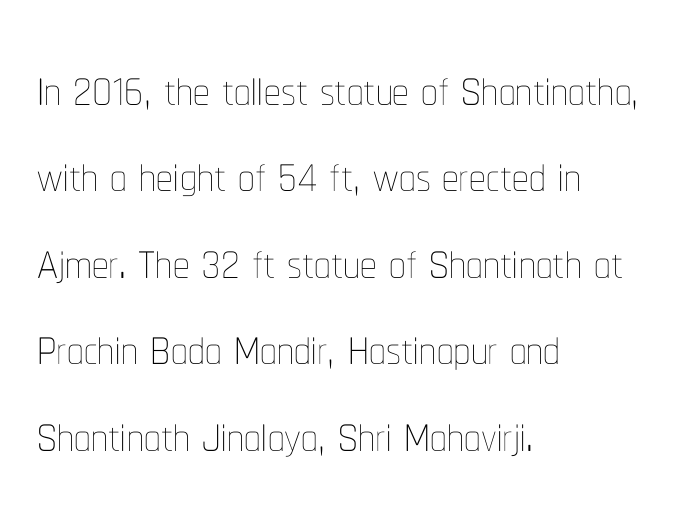
The image shows 66 px thin, condensed type, upright; set left-aligned, normal line spacing (1.31x), normal letter spacing, not underlined; low stroke contrast and a medium x-height.
